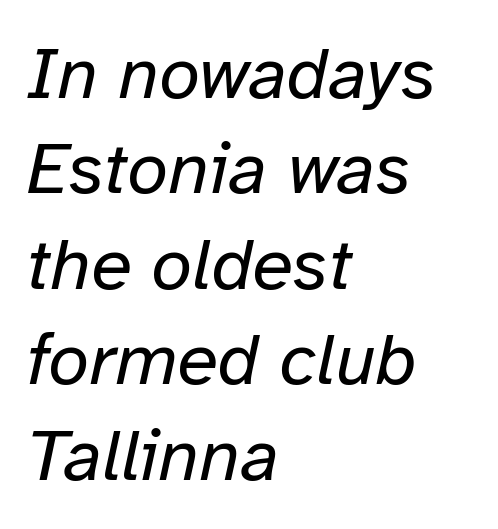
{"italic": "yes", "lean": "right", "slant_degrees": 12, "bold": "no", "weight": "regular", "width": "normal", "stroke_contrast": "low", "x_height": "medium", "monospaced": "no", "underline": "no", "align": "left", "line_spacing": "normal", "line_spacing_ratio": 1.29, "letter_spacing": "normal", "letter_spacing_em": 0.0, "glyph_px": 74}
